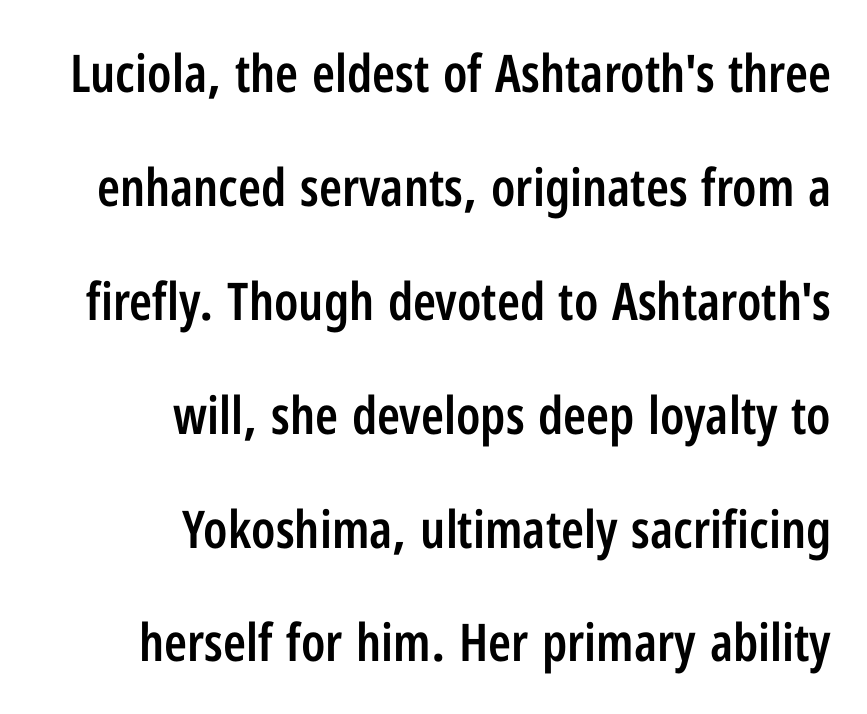
{"serif": "no", "italic": "no", "bold": "semi", "weight": "semibold", "width": "condensed", "stroke_contrast": "low", "x_height": "medium", "monospaced": "no", "underline": "no", "align": "right", "line_spacing": "loose", "line_spacing_ratio": 2.19, "letter_spacing": "normal", "letter_spacing_em": 0.0, "glyph_px": 52}
